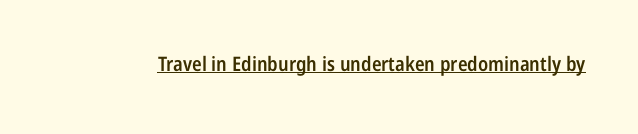
{"italic": "no", "bold": "semi", "underline": "yes", "letter_spacing": "normal", "letter_spacing_em": 0.0, "glyph_px": 20}
